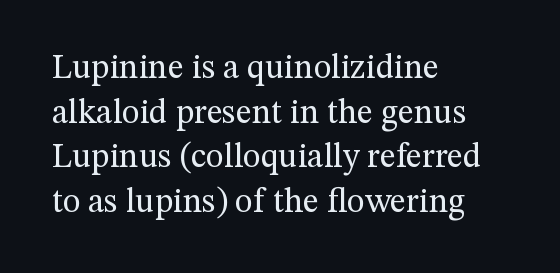
Q: Is the text bold? A: No.
Q: Is the text italic (slanted)? A: No, it is upright.
Q: Is the typeface a serif or a sans-serif typeface? A: Serif.
Q: Is the text underlined? A: No.
Q: How is the paragraph aligned? A: Left-aligned.
Q: Is the spacing between letters normal or unusually wide? A: Normal.
Q: Is the spacing between lines tight, normal or loose? A: Normal.
Q: Width (condensed, normal, or wide)? A: Normal.
Q: Stroke contrast? A: Medium.
Q: x-height? A: Medium.
Q: Monospaced? A: No.
